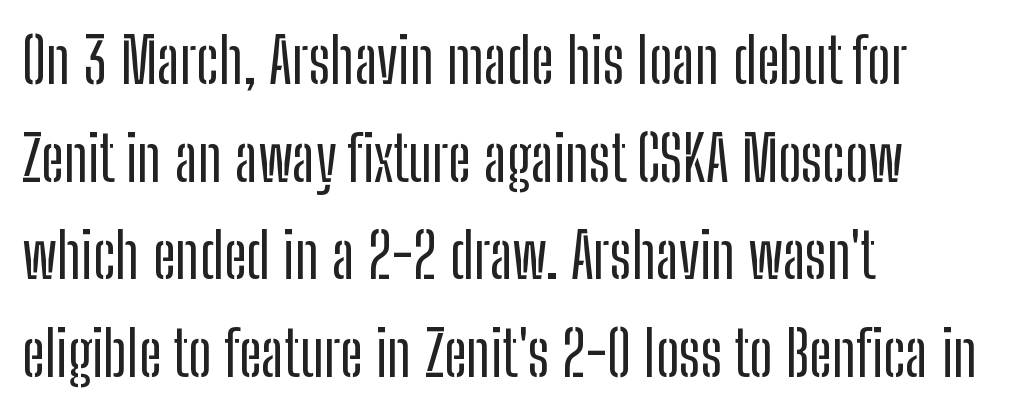
{"serif": "no", "italic": "no", "width": "condensed", "stroke_contrast": "low", "x_height": "medium", "monospaced": "no", "underline": "no", "align": "left", "line_spacing": "normal", "line_spacing_ratio": 1.55, "letter_spacing": "normal", "letter_spacing_em": 0.0, "glyph_px": 63}
